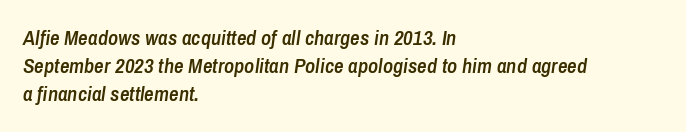
{"italic": "yes", "lean": "right", "slant_degrees": 8, "bold": "semi", "underline": "no", "align": "left", "line_spacing": "normal", "line_spacing_ratio": 1.34, "letter_spacing": "normal", "letter_spacing_em": 0.0, "glyph_px": 21}
